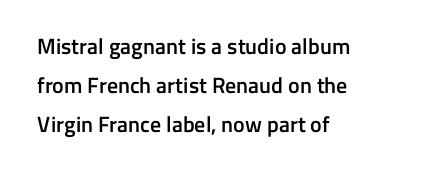
{"italic": "no", "bold": "semi", "underline": "no", "align": "left", "line_spacing_ratio": 1.78, "letter_spacing": "normal", "letter_spacing_em": 0.0, "glyph_px": 22}
